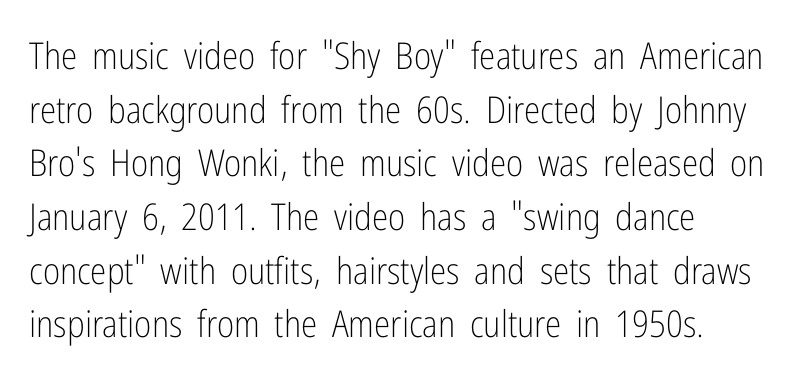
Default kerning and tracking; the words read as compact shapes. Quick note: not italic, upright. Typographically, this falls in the sans-serif category. Short and long lines alike share a common starting point at left. A light-to-regular cut is what we see here.
